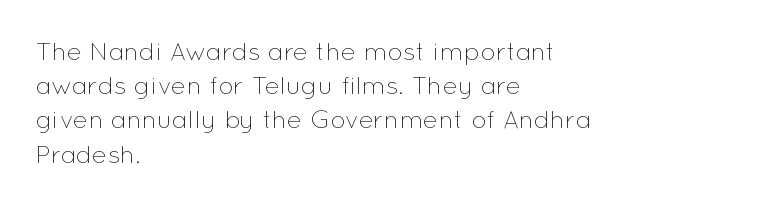
The area under the type is left untouched. A roman cut, with each character standing at attention. Observe the ordinary spacing: letters are neighbours, not strangers. Notice how the passage keeps a crisp vertical edge on the left only.
